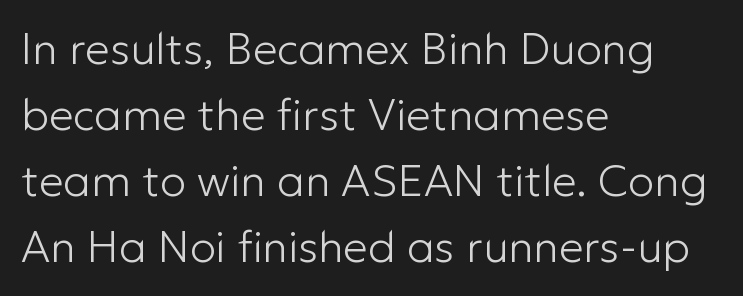
The image shows 44 px light sans-serif type, upright; set left-aligned, normal line spacing (1.5x), normal letter spacing, not underlined; low stroke contrast and a medium x-height.
